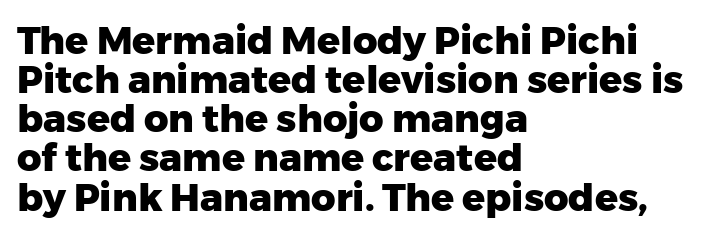
Q: Is the text bold? A: Yes.
Q: Is the text italic (slanted)? A: No, it is upright.
Q: Is the typeface a serif or a sans-serif typeface? A: Sans-serif.
Q: Is the text underlined? A: No.
Q: How is the paragraph aligned? A: Left-aligned.
Q: Is the spacing between letters normal or unusually wide? A: Normal.
Q: Is the spacing between lines tight, normal or loose? A: Tight.
Q: Width (condensed, normal, or wide)? A: Normal.
Q: Stroke contrast? A: Low.
Q: x-height? A: Medium.
Q: Monospaced? A: No.
